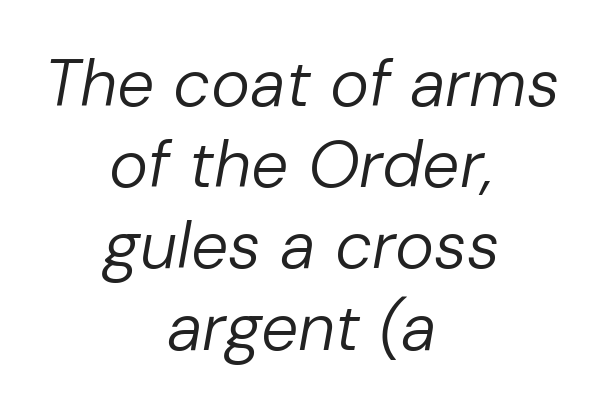
Q: Is the text bold? A: No.
Q: Is the text italic (slanted)? A: Yes, it leans right by about 10 degrees.
Q: Is the text underlined? A: No.
Q: How is the paragraph aligned? A: Centered.
Q: Is the spacing between letters normal or unusually wide? A: Normal.
Q: Width (condensed, normal, or wide)? A: Normal.
Q: Stroke contrast? A: Low.
Q: x-height? A: Medium.
Q: Monospaced? A: No.
